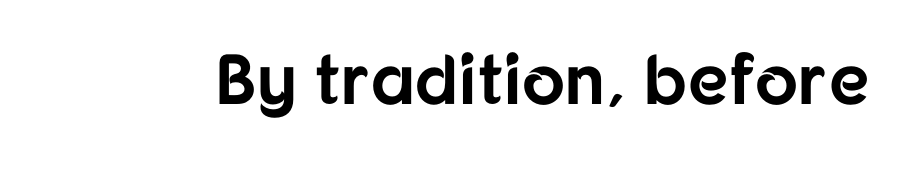
Q: Is the text bold? A: Yes.
Q: Is the text italic (slanted)? A: No, it is upright.
Q: Is the typeface a serif or a sans-serif typeface? A: Sans-serif.
Q: Is the text underlined? A: No.
Q: Is the spacing between letters normal or unusually wide? A: Normal.
Q: Width (condensed, normal, or wide)? A: Normal.
Q: Stroke contrast? A: Low.
Q: x-height? A: Medium.
Q: Monospaced? A: No.
